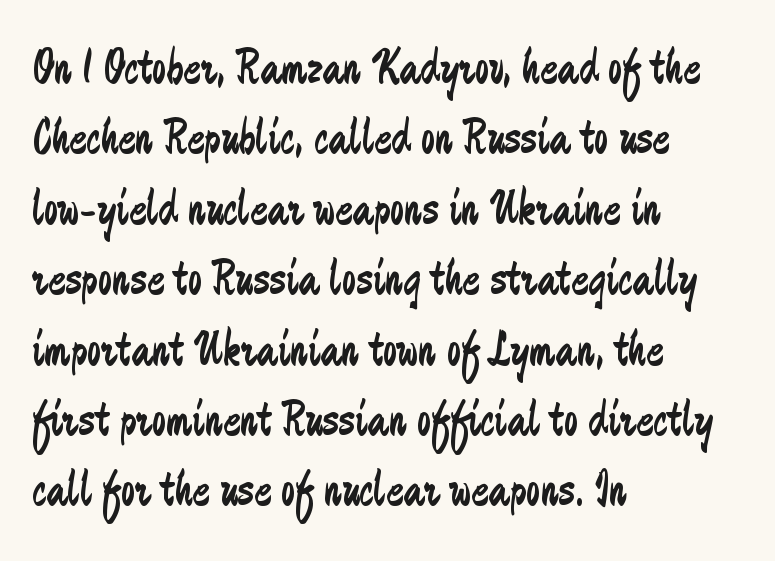
The image shows 51 px regular-weight, condensed sans-serif type; set left-aligned, normal line spacing (1.38x), normal letter spacing, not underlined; low stroke contrast and a small x-height.
